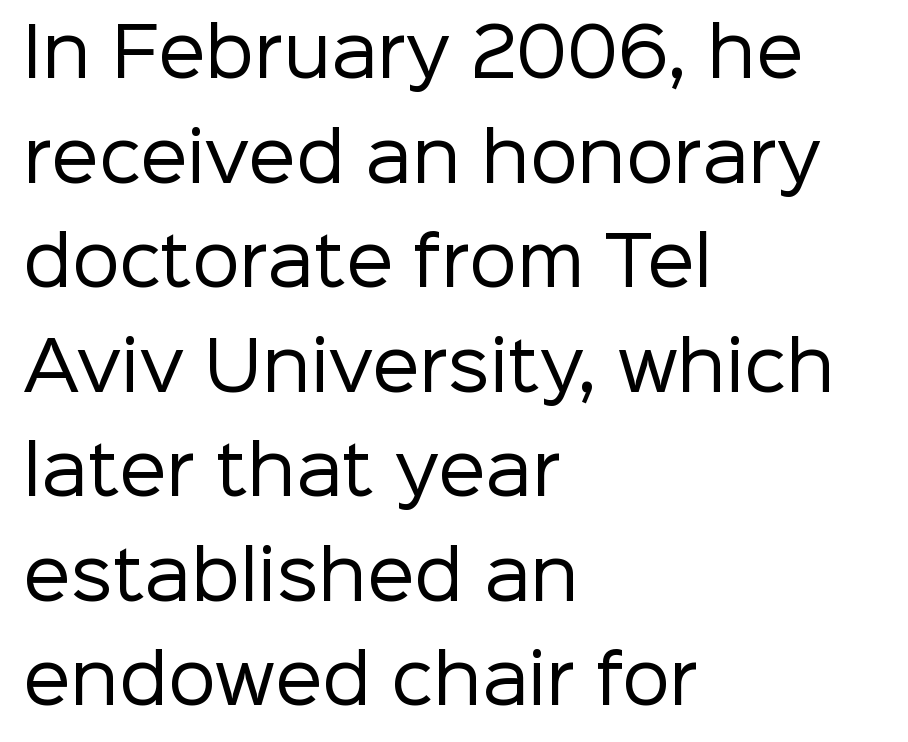
The image shows 67 px regular-weight sans-serif type, upright; set left-aligned, normal line spacing (1.56x), normal letter spacing, not underlined; low stroke contrast and a medium x-height.
